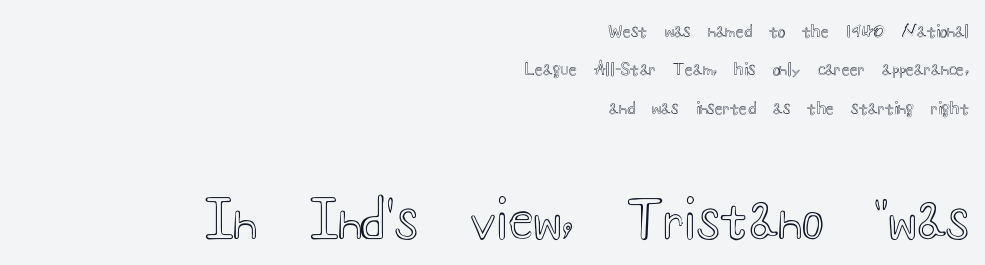
{"italic": "no", "width": "wide", "x_height": "small", "monospaced": "no", "underline": "no", "align": "right", "line_spacing": "loose", "line_spacing_ratio": 2.26, "letter_spacing": "normal", "letter_spacing_em": 0.0, "larger_block": "second", "size_ratio": 3.06, "glyph_px": 52}
